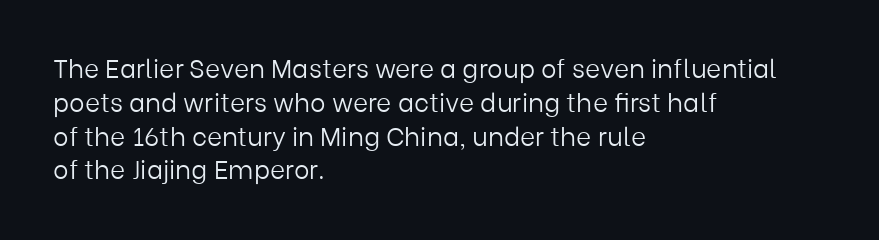
Q: Is the text bold? A: No.
Q: Is the text italic (slanted)? A: No, it is upright.
Q: Is the text underlined? A: No.
Q: How is the paragraph aligned? A: Left-aligned.
Q: Is the spacing between letters normal or unusually wide? A: Normal.
Q: Is the spacing between lines tight, normal or loose? A: Normal.
